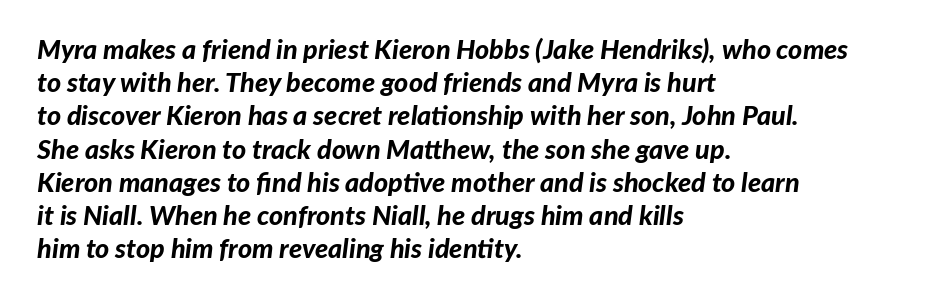
{"italic": "yes", "lean": "right", "slant_degrees": 7, "bold": "yes", "underline": "no", "align": "left", "line_spacing_ratio": 1.23, "letter_spacing": "normal", "letter_spacing_em": 0.0, "glyph_px": 27}
